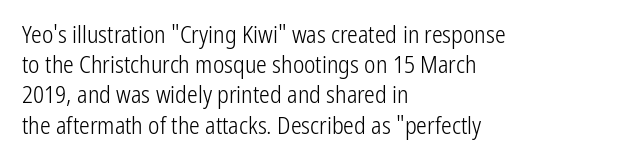
{"italic": "no", "bold": "no", "underline": "no", "align": "left", "line_spacing": "normal", "line_spacing_ratio": 1.26, "letter_spacing": "normal", "letter_spacing_em": 0.0, "glyph_px": 24}
